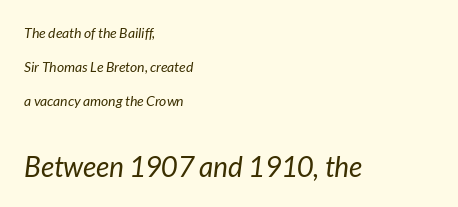
Compared with typical paragraphs, the rows here are farther apart. Quick note: underline off. This layout puts the modest block above and the oversized block below. The lines are quadded left. You can tell it's italic because the verticals aren't actually vertical. Letters have the restrained weight of plain body copy at most.
